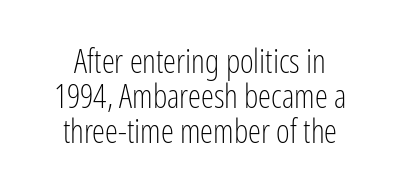
The passage shown has conventional tracking throughout. Bare-footed words on every line. Summary of weight: not heavy and not bold. Characters remain perfectly vertical along every line. Baseline-to-baseline distance is barely more than the letter height. Examine the stroke ends and you'll find no serifs.
